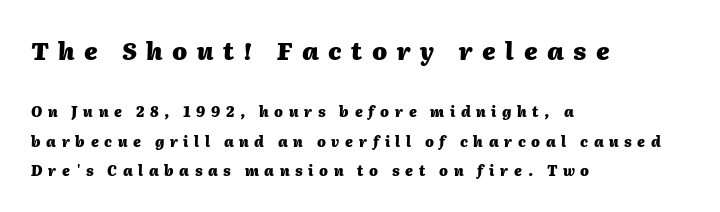
Q: Is the text bold? A: Yes.
Q: Is the text italic (slanted)? A: Yes, it leans right by about 2 degrees.
Q: Is the text underlined? A: No.
Q: How is the paragraph aligned? A: Left-aligned.
Q: Is the spacing between letters normal or unusually wide? A: Unusually wide.
Q: Is the spacing between lines tight, normal or loose? A: Loose.
Q: Which block of text is set in a larger size, the first (top) or the second (bottom)? A: The first (top) one.
